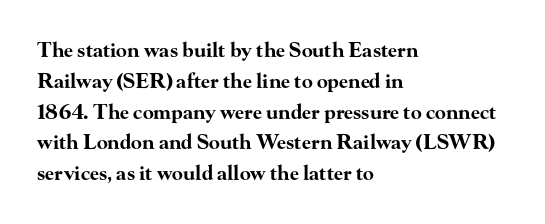
A student would call this left alignment; a typographer would say flush left, rag right. Any mark beneath the type? The region is blank. A dark, heavy texture on the line: the type is bold. The leading is moderate, giving the passage an even texture. The gaps between neighbouring characters are ordinary and unremarkable. The axis of the letterforms is exactly vertical.
